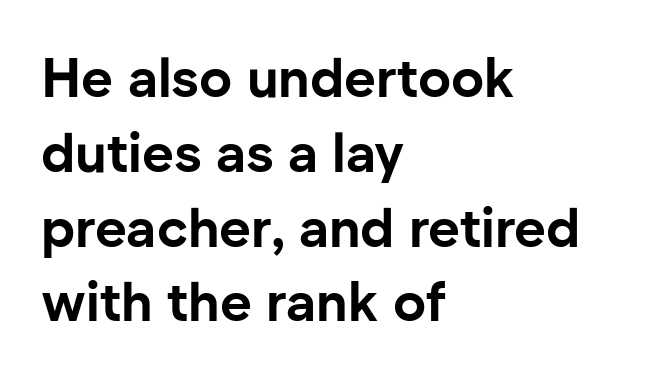
{"serif": "no", "italic": "no", "bold": "yes", "weight": "bold", "width": "normal", "stroke_contrast": "low", "x_height": "medium", "monospaced": "no", "underline": "no", "align": "left", "line_spacing": "normal", "line_spacing_ratio": 1.36, "letter_spacing": "normal", "letter_spacing_em": 0.0, "glyph_px": 55}
